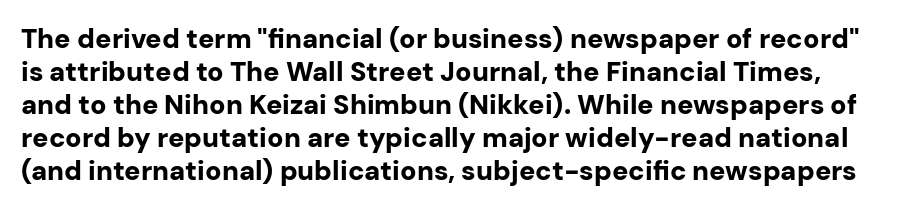
The passage shown is emphatically bold. A clean baseline with only descenders dipping below it. The axis of the letterforms is exactly vertical. Glyph-to-glyph distance matches everyday printed text.
